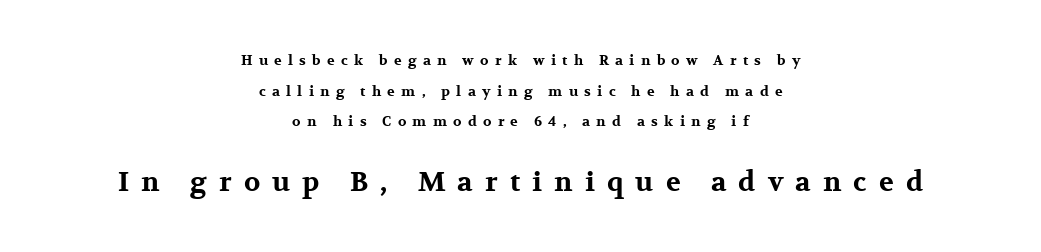
This sample uses an upright cut, with every glyph sitting square on the baseline. The rendering enlarges the type as you move from the upper chunk to the lower. Reading down the block, each line starts at a different indent, mirrored at its end. Is the letter spacing exaggerated? Yes — the characters are pushed far apart. Airy leading.
